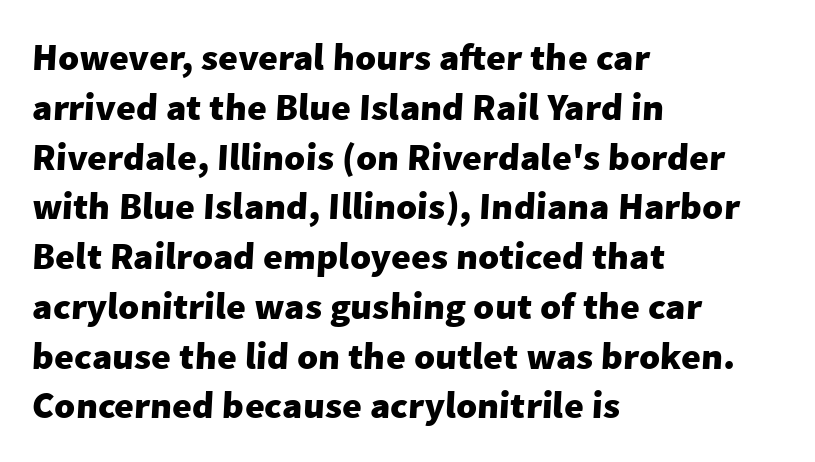
Q: Is the text bold? A: Yes.
Q: Is the typeface a serif or a sans-serif typeface? A: Sans-serif.
Q: Is the text underlined? A: No.
Q: How is the paragraph aligned? A: Left-aligned.
Q: Is the spacing between letters normal or unusually wide? A: Normal.
Q: Is the spacing between lines tight, normal or loose? A: Normal.
Q: Width (condensed, normal, or wide)? A: Normal.
Q: Stroke contrast? A: Low.
Q: x-height? A: Medium.
Q: Monospaced? A: No.
